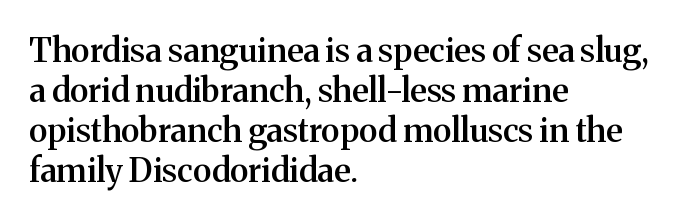
The specimen omits any rule beneath the text block's lines. There is no visible air inserted between adjacent glyphs. The passage shown is typeset with a serif family. Italic? Not at all — the glyphs are vertical. The setting favours the left margin, as ordinary paragraphs usually do. Varying glyph widths throughout — classic text-font behaviour.
